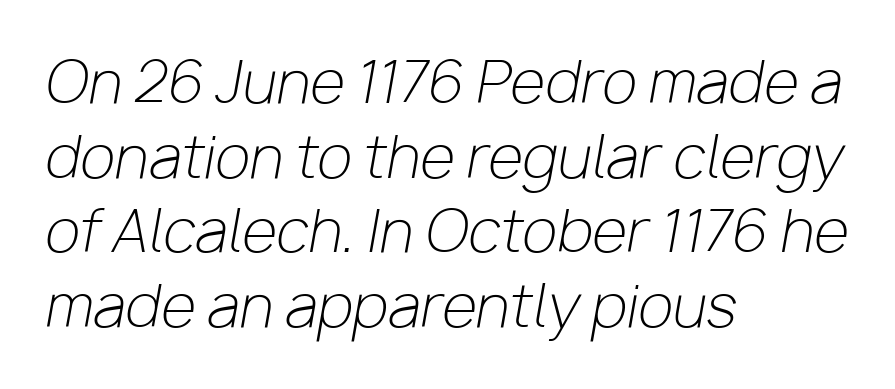
Q: Is the text bold? A: No.
Q: Is the text italic (slanted)? A: Yes, it leans right by about 10 degrees.
Q: Is the text underlined? A: No.
Q: How is the paragraph aligned? A: Left-aligned.
Q: Is the spacing between letters normal or unusually wide? A: Normal.
Q: Is the spacing between lines tight, normal or loose? A: Normal.
Q: Width (condensed, normal, or wide)? A: Normal.
Q: Stroke contrast? A: Low.
Q: x-height? A: Medium.
Q: Monospaced? A: No.
